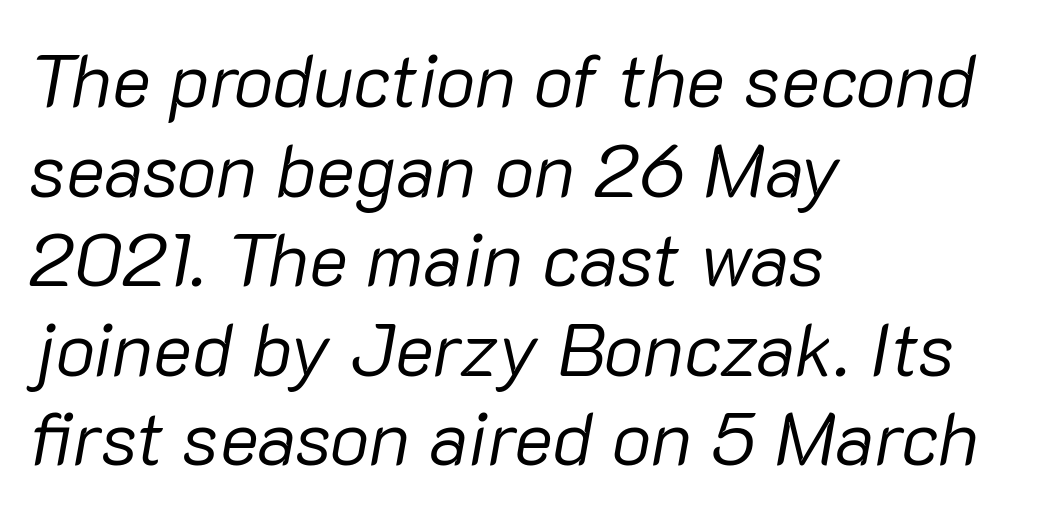
{"italic": "yes", "lean": "right", "slant_degrees": 10, "bold": "no", "weight": "regular", "width": "normal", "stroke_contrast": "low", "x_height": "medium", "monospaced": "no", "underline": "no", "align": "left", "line_spacing_ratio": 1.21, "letter_spacing": "normal", "letter_spacing_em": 0.0, "glyph_px": 74}
